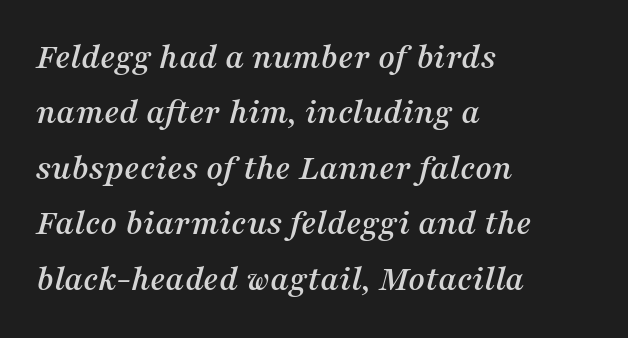
The image shows 36 px serif type, italic (leaning right); set left-aligned, normal line spacing (1.54x), normal letter spacing, not underlined; medium stroke contrast and a medium x-height.
